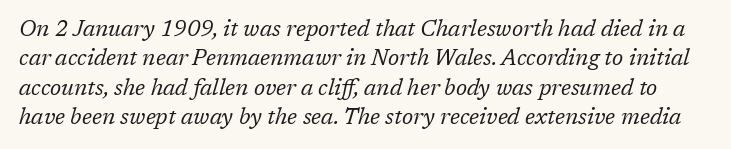
The image shows 22 px text type, italic (leaning right); set normal line spacing (1.33x), normal letter spacing, not underlined.
